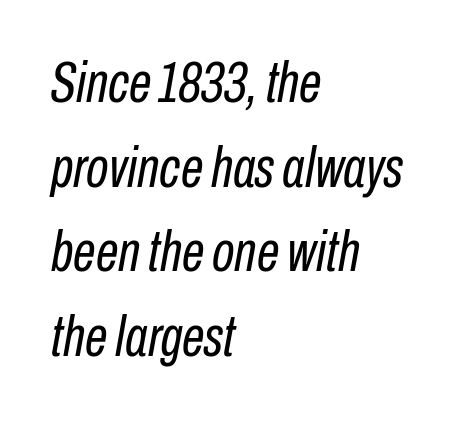
Q: Is the text bold? A: No.
Q: Is the text italic (slanted)? A: Yes, it leans right by about 10 degrees.
Q: Is the text underlined? A: No.
Q: How is the paragraph aligned? A: Left-aligned.
Q: Is the spacing between letters normal or unusually wide? A: Normal.
Q: Is the spacing between lines tight, normal or loose? A: Normal.
Q: Width (condensed, normal, or wide)? A: Condensed.
Q: Stroke contrast? A: Low.
Q: x-height? A: Medium.
Q: Monospaced? A: No.
